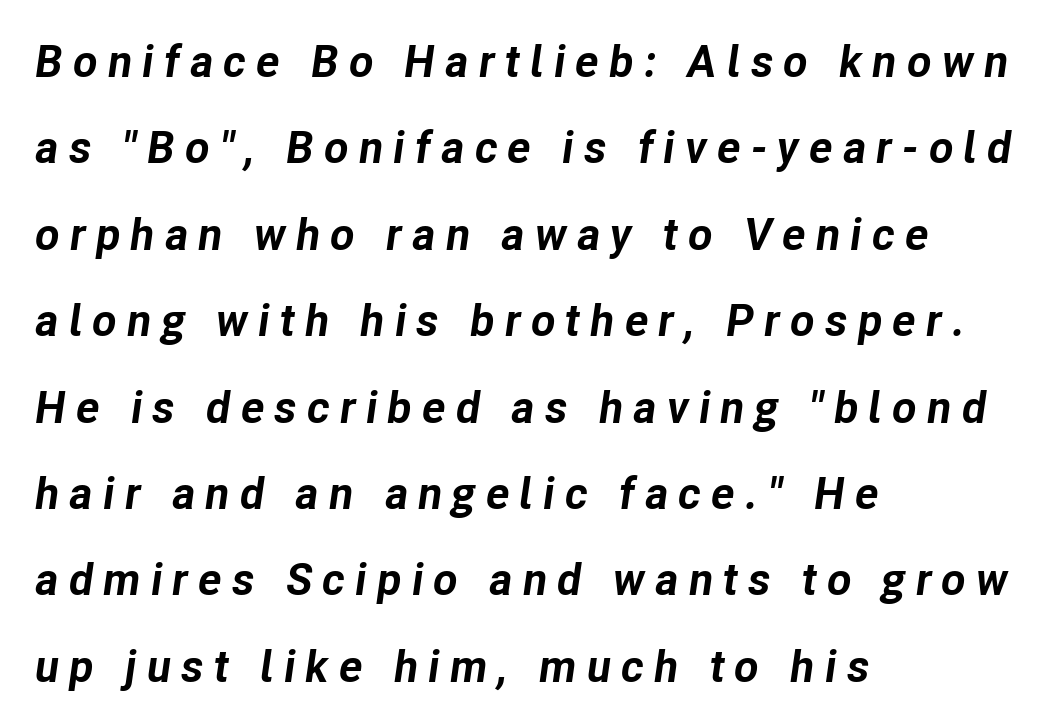
Q: Is the text bold? A: Yes.
Q: Is the text italic (slanted)? A: Yes, it leans right by about 8 degrees.
Q: Is the text underlined? A: No.
Q: How is the paragraph aligned? A: Left-aligned.
Q: Is the spacing between letters normal or unusually wide? A: Unusually wide.
Q: Is the spacing between lines tight, normal or loose? A: Loose.
Q: Width (condensed, normal, or wide)? A: Normal.
Q: Stroke contrast? A: Low.
Q: x-height? A: Medium.
Q: Monospaced? A: No.
